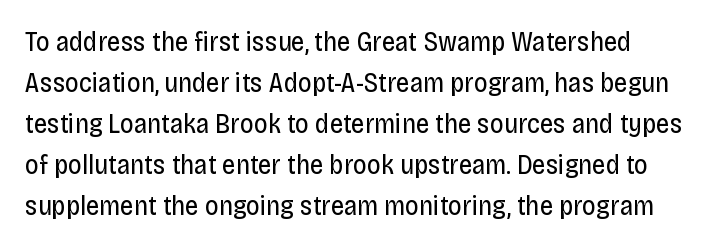
Q: Is the text bold? A: No.
Q: Is the text italic (slanted)? A: No, it is upright.
Q: Is the text underlined? A: No.
Q: Is the spacing between letters normal or unusually wide? A: Normal.
Q: Is the spacing between lines tight, normal or loose? A: Normal.
